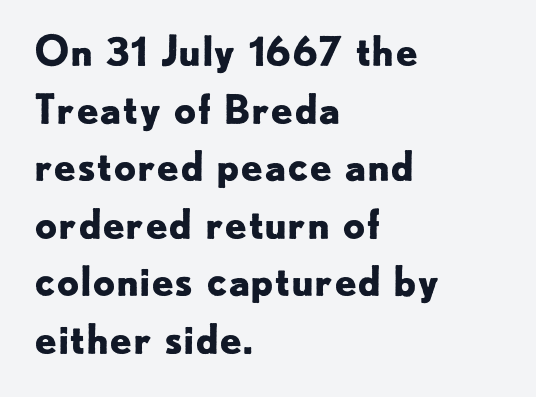
The image shows 40 px bold sans-serif type, upright; set left-aligned, normal line spacing (1.44x), normal letter spacing, not underlined; low stroke contrast and a small x-height.
